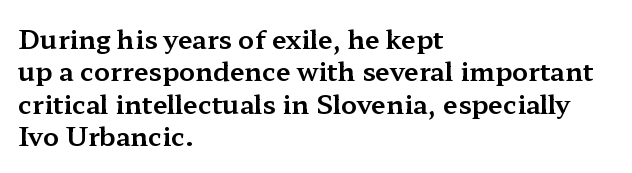
{"italic": "no", "underline": "no", "align": "left", "line_spacing": "normal", "line_spacing_ratio": 1.25, "letter_spacing": "normal", "letter_spacing_em": 0.0, "glyph_px": 26}
